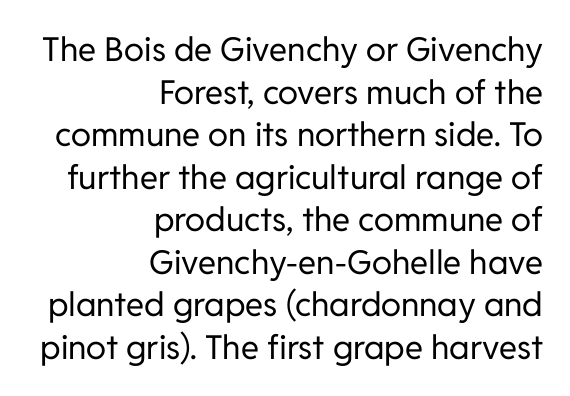
{"serif": "no", "italic": "no", "bold": "no", "weight": "regular", "width": "normal", "stroke_contrast": "low", "x_height": "medium", "monospaced": "no", "underline": "no", "align": "right", "line_spacing": "normal", "line_spacing_ratio": 1.29, "letter_spacing": "normal", "letter_spacing_em": 0.0, "glyph_px": 33}
